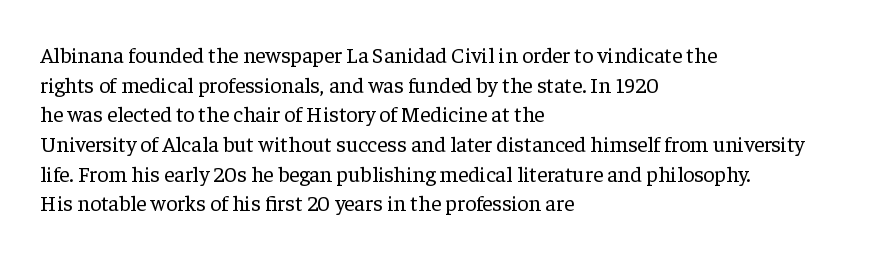
The image shows 22 px text type, upright; set left-aligned, normal line spacing (1.35x), normal letter spacing, not underlined.
